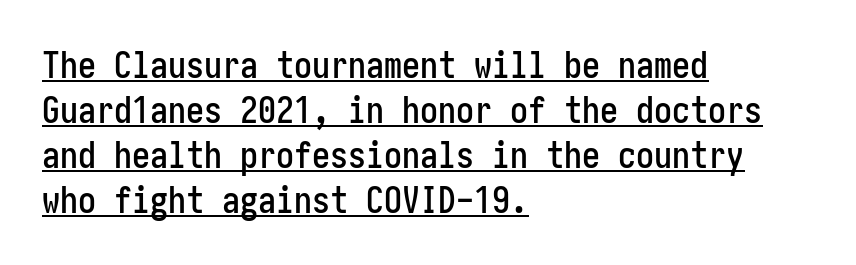
The image shows 36 px condensed sans-serif type, upright; set left-aligned, normal line spacing (1.25x), normal letter spacing, underlined; low stroke contrast and a medium x-height.
